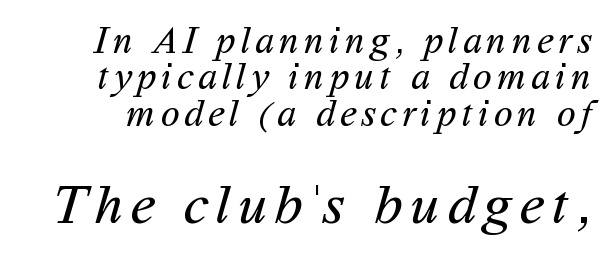
The image shows 57 px regular-weight sans-serif type; set tight line spacing (0.96x), not underlined; the second (bottom) block is 1.5x larger; medium stroke contrast and a medium x-height.
